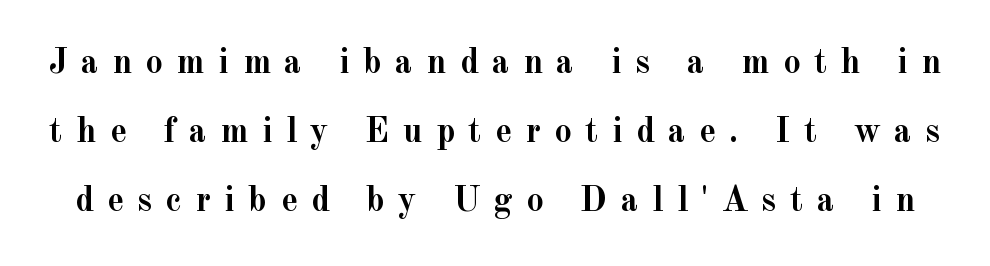
In terms of leading, this rendering errs on the spacious side. Spacing verdict: proportional, widths tailored to each character. Unlike a clean sans, this face finishes its strokes with serifs. The rendering inserts visible extra space after every character. Lines of text with bare space underneath.
